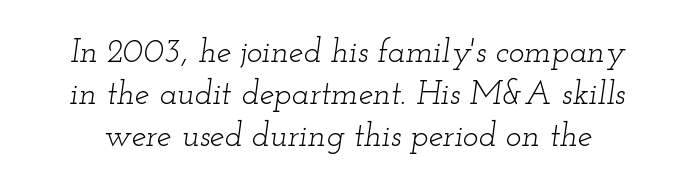
Q: Is the text bold? A: No.
Q: Is the text italic (slanted)? A: Yes, it leans right by about 12 degrees.
Q: Is the typeface a serif or a sans-serif typeface? A: Serif.
Q: Is the text underlined? A: No.
Q: Is the spacing between letters normal or unusually wide? A: Normal.
Q: Is the spacing between lines tight, normal or loose? A: Normal.
Q: Width (condensed, normal, or wide)? A: Wide.
Q: Stroke contrast? A: Low.
Q: x-height? A: Small.
Q: Monospaced? A: No.
